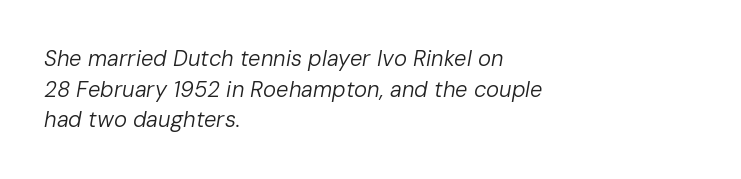
A quiet, ordinary-to-light weight characterises the typeface. The letters sit at their default tracking, neither squeezed nor spread. Leading matches the norm, producing a regular column. Honestly, there is no underline to notice here at all. Compared with a centered layout, this one pins lines to the left instead. The face used here has a pronounced slope to its letters.
